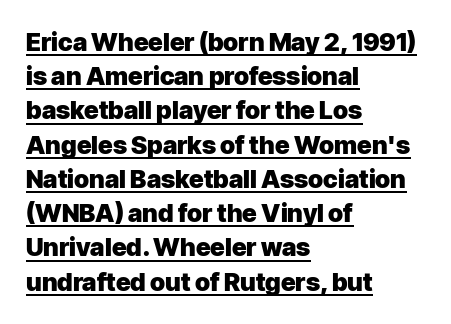
{"italic": "no", "bold": "yes", "underline": "yes", "align": "left", "line_spacing": "normal", "line_spacing_ratio": 1.37, "letter_spacing": "normal", "letter_spacing_em": 0.0, "glyph_px": 25}
